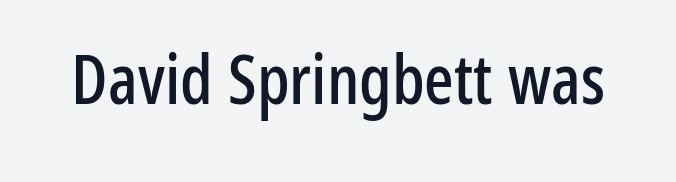
The image shows 69 px condensed sans-serif type, upright; set normal letter spacing, not underlined; low stroke contrast and a medium x-height.
